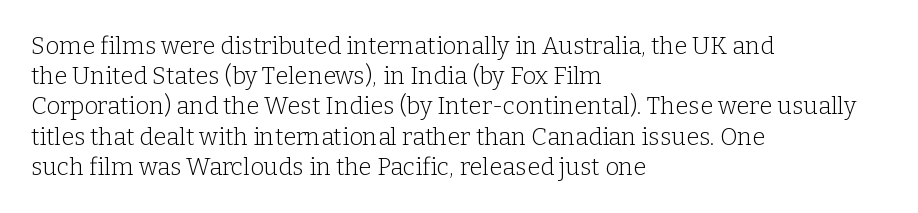
The weight would be labelled regular, book, light, or lighter still. Every stem runs plumb, perpendicular to the baseline. Descender tails drop into unmarked territory. One glance says typical: line gaps are just what's usual.
